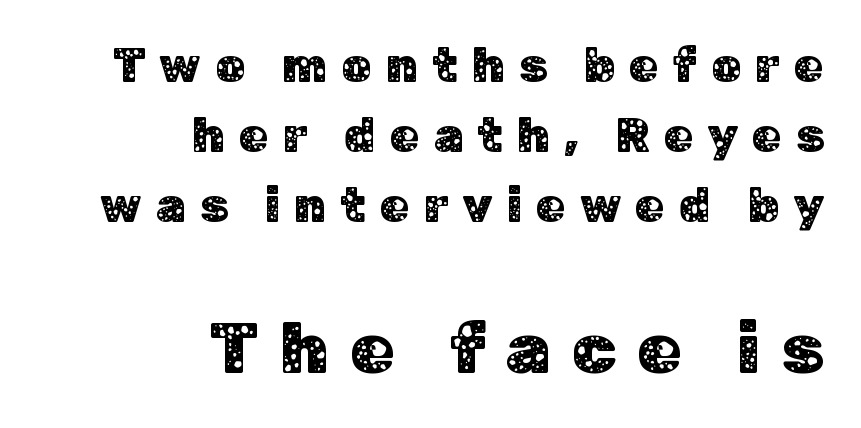
{"serif": "no", "italic": "no", "width": "normal", "stroke_contrast": "low", "x_height": "medium", "monospaced": "no", "underline": "no", "align": "right", "line_spacing": "normal", "line_spacing_ratio": 1.46, "letter_spacing": "wide", "letter_spacing_em": 0.29, "larger_block": "second", "size_ratio": 1.5, "glyph_px": 72}
